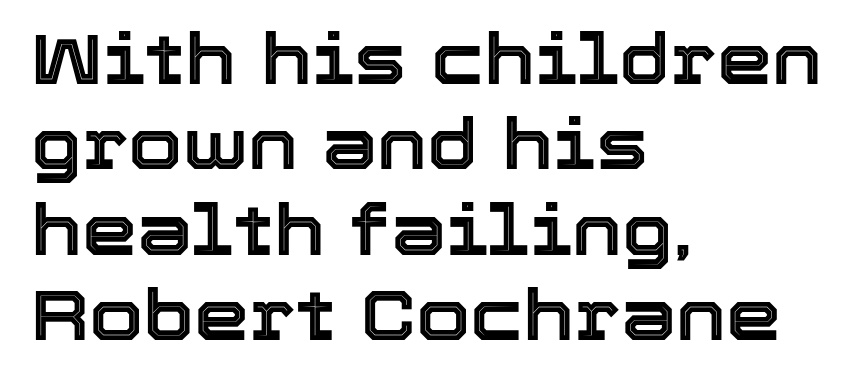
The image shows 70 px text type, upright; set left-aligned, line spacing 1.22x, normal letter spacing, not underlined; a medium x-height.
